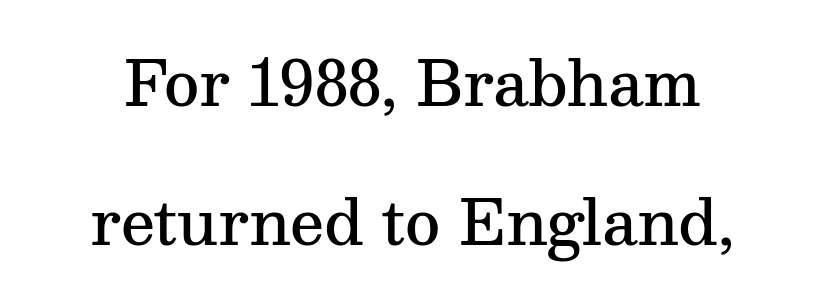
Q: Is the text bold? A: Semi-bold.
Q: Is the text italic (slanted)? A: No, it is upright.
Q: Is the typeface a serif or a sans-serif typeface? A: Serif.
Q: Is the text underlined? A: No.
Q: How is the paragraph aligned? A: Centered.
Q: Is the spacing between letters normal or unusually wide? A: Normal.
Q: Is the spacing between lines tight, normal or loose? A: Loose.
Q: Width (condensed, normal, or wide)? A: Normal.
Q: Stroke contrast? A: Medium.
Q: x-height? A: Medium.
Q: Monospaced? A: No.
